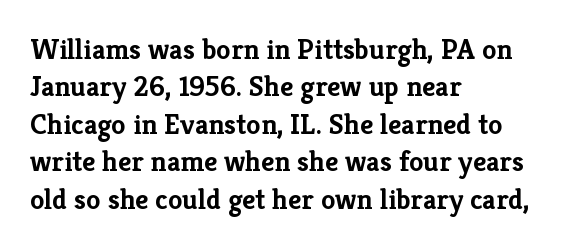
The image shows 29 px semibold serif type, upright; set left-aligned, normal line spacing (1.29x), normal letter spacing, not underlined; low stroke contrast and a medium x-height.
